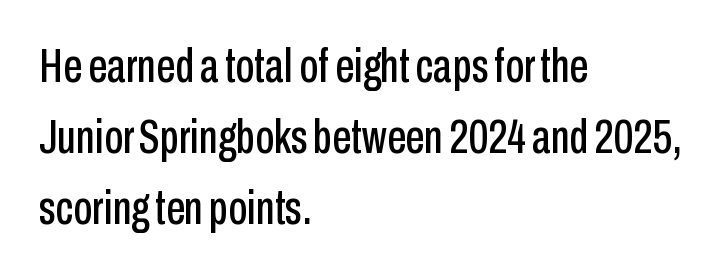
{"serif": "no", "italic": "no", "width": "condensed", "stroke_contrast": "low", "x_height": "medium", "monospaced": "no", "underline": "no", "align": "left", "line_spacing": "normal", "line_spacing_ratio": 1.48, "letter_spacing": "normal", "letter_spacing_em": 0.0, "glyph_px": 48}
